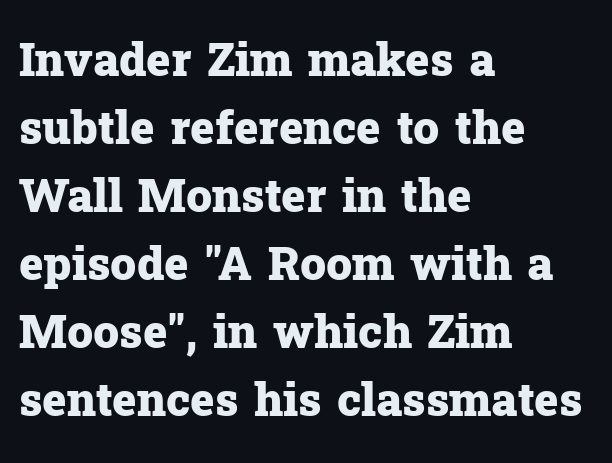
Looks like regular typesetting: each glyph gets only the width it needs. Regarding leading, the lines here are spaced in the standard way. The lines in this sample share a left origin and differ only in where they stop. On the weight axis this lands at bold, roughly 700. Typographically, this falls in the serif category.
